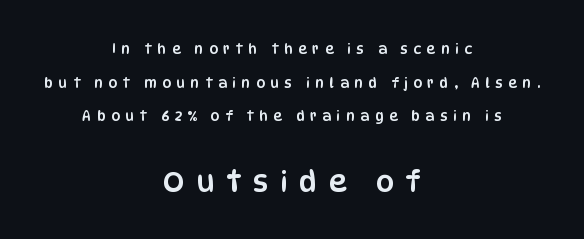
The string is rendered with underlining switched off. The face used here is proportionally spaced, like ordinary book or web type. Caption: multi-line text, centered on the measure. The rendering inserts visible extra space after every character. Here the second block reads like a headline and the first like body copy.
